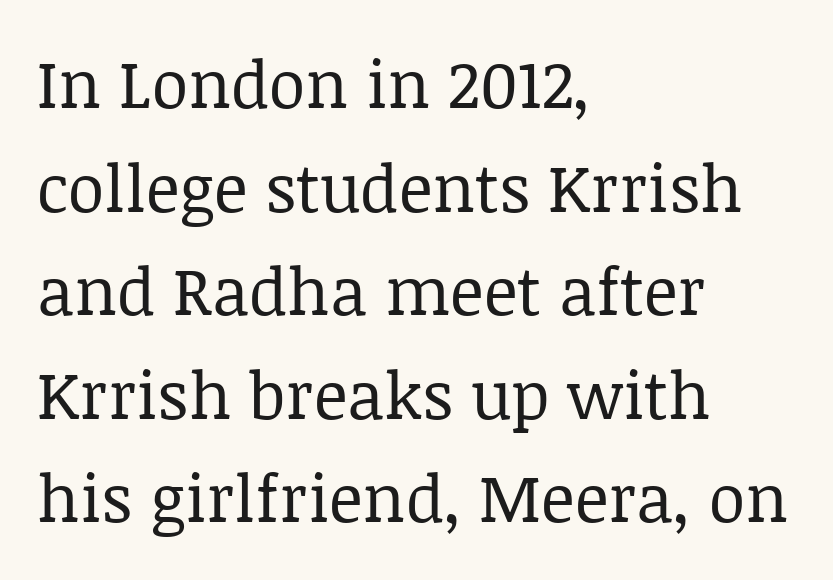
{"serif": "yes", "italic": "no", "bold": "no", "weight": "regular", "width": "normal", "stroke_contrast": "low", "x_height": "large", "monospaced": "no", "underline": "no", "align": "left", "line_spacing": "normal", "line_spacing_ratio": 1.57, "letter_spacing": "normal", "letter_spacing_em": 0.0, "glyph_px": 66}
